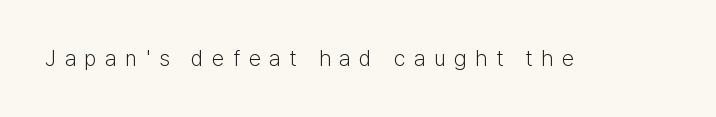
Q: Is the text bold? A: No.
Q: Is the text italic (slanted)? A: No, it is upright.
Q: Is the text underlined? A: No.
Q: Is the spacing between letters normal or unusually wide? A: Unusually wide.
